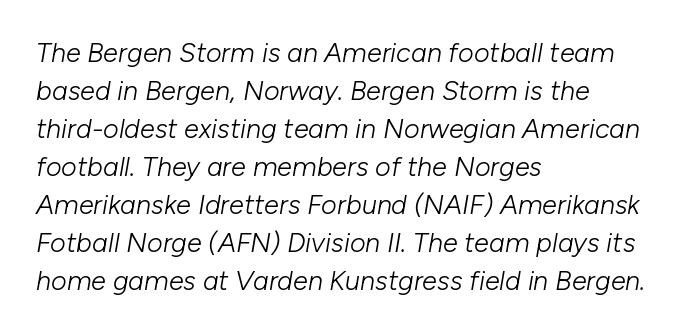
{"italic": "yes", "lean": "right", "slant_degrees": 10, "bold": "no", "underline": "no", "align": "left", "line_spacing": "normal", "line_spacing_ratio": 1.41, "letter_spacing": "normal", "letter_spacing_em": 0.0, "glyph_px": 27}
